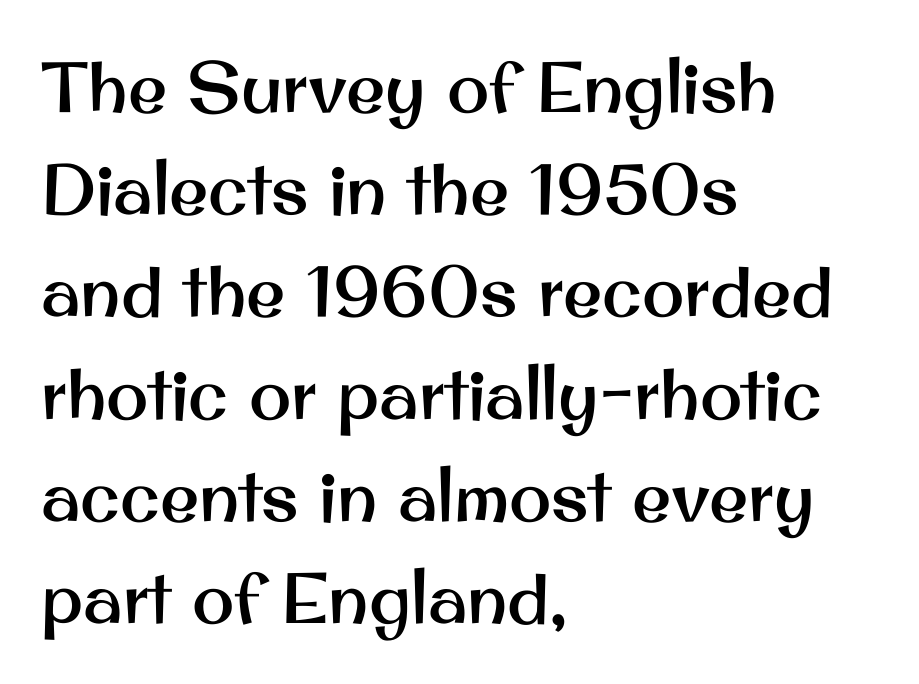
This sample has the flowing, uneven cadence of proportional lettering. The rows are spaced the way most documents space them. Type style note: lacks serifs. Descenders are the only things crossing below the line. These lines keep a tight, regular rhythm from letter to letter. Where is the straight margin? On the left.
